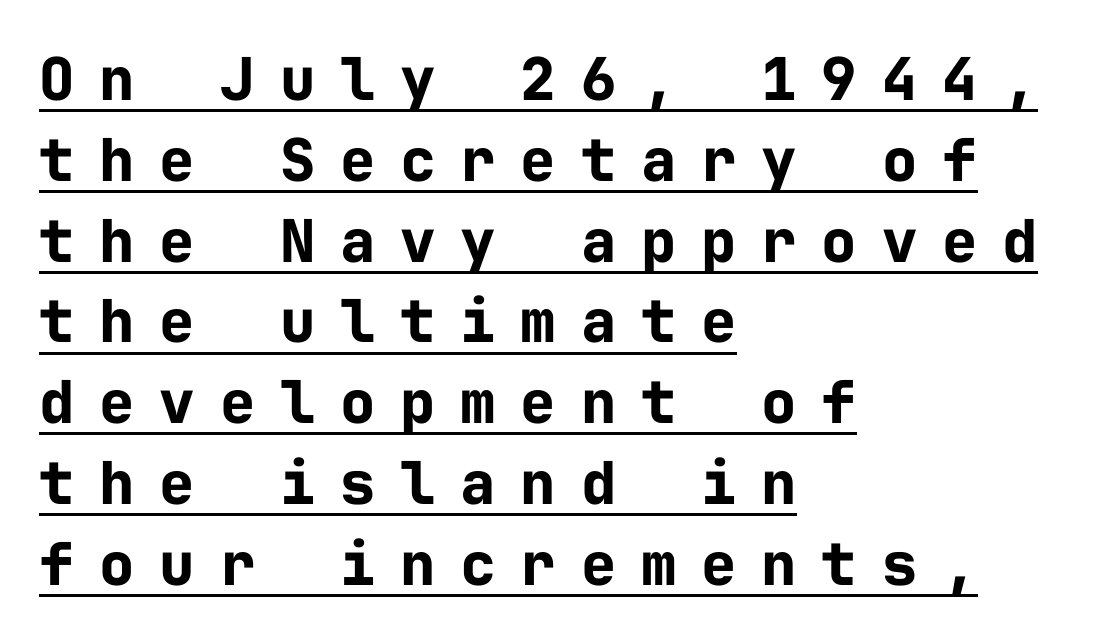
The image shows 59 px bold sans-serif type, upright, monospaced; set left-aligned, normal line spacing (1.37x), unusually wide letter spacing (+0.42 em), underlined; low stroke contrast and a medium x-height.
